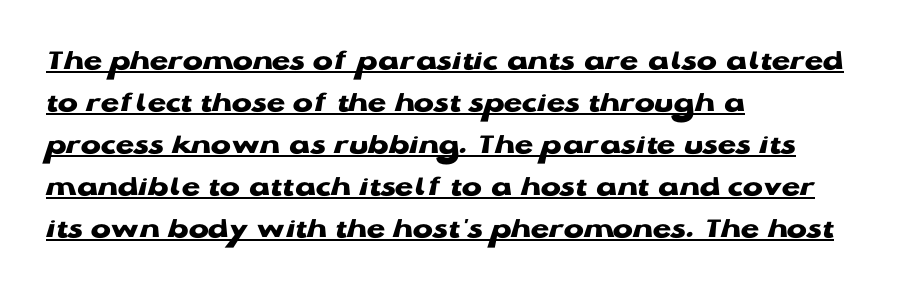
The image shows 30 px heavy, wide sans-serif type, upright; set left-aligned, normal line spacing (1.4x), normal letter spacing, underlined; low stroke contrast and a medium x-height.
